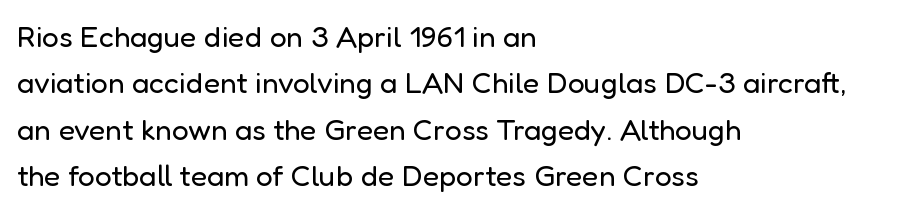
{"serif": "no", "italic": "no", "bold": "no", "weight": "regular", "width": "normal", "stroke_contrast": "low", "x_height": "medium", "monospaced": "no", "underline": "no", "align": "left", "line_spacing": "normal", "line_spacing_ratio": 1.55, "letter_spacing": "normal", "letter_spacing_em": 0.0, "glyph_px": 30}
